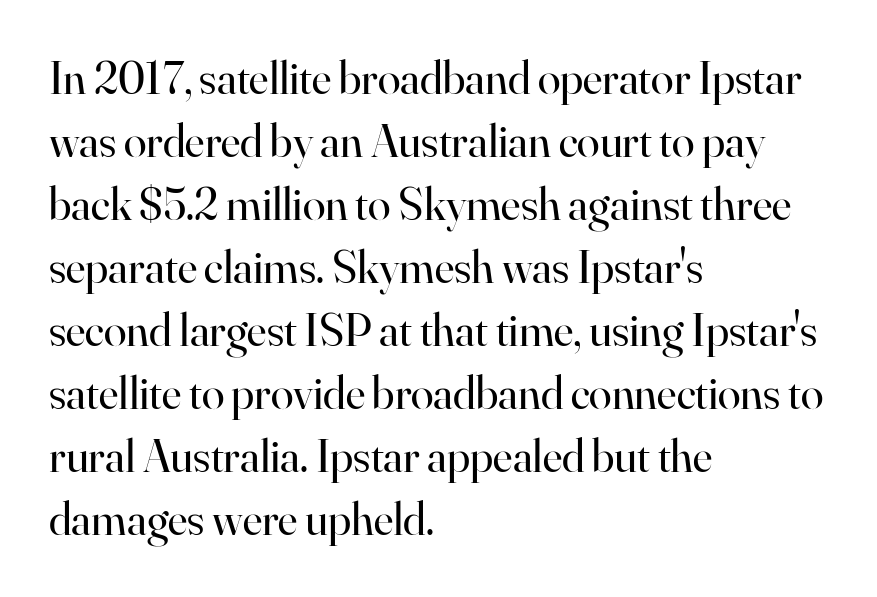
The image shows 46 px regular-weight serif type, upright; set left-aligned, normal line spacing (1.37x), normal letter spacing, not underlined; high stroke contrast and a small x-height.
